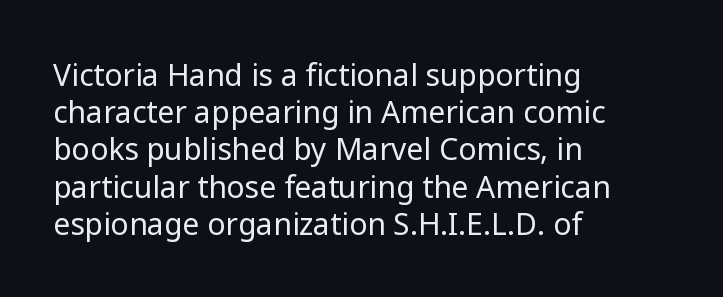
{"serif": "no", "italic": "no", "bold": "no", "weight": "regular", "width": "normal", "stroke_contrast": "low", "x_height": "medium", "monospaced": "no", "underline": "no", "align": "left", "line_spacing_ratio": 1.24, "letter_spacing": "normal", "letter_spacing_em": 0.0, "glyph_px": 30}
